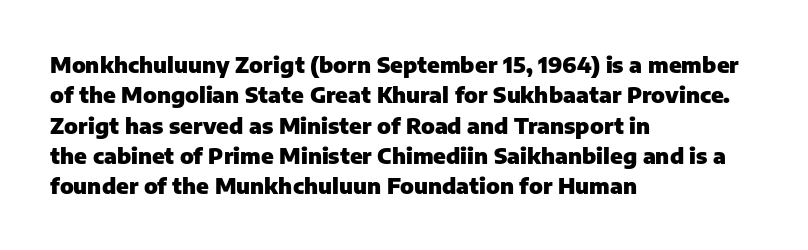
Q: Is the text bold? A: Yes.
Q: Is the text italic (slanted)? A: No, it is upright.
Q: Is the text underlined? A: No.
Q: How is the paragraph aligned? A: Left-aligned.
Q: Is the spacing between letters normal or unusually wide? A: Normal.
Q: Is the spacing between lines tight, normal or loose? A: Normal.
